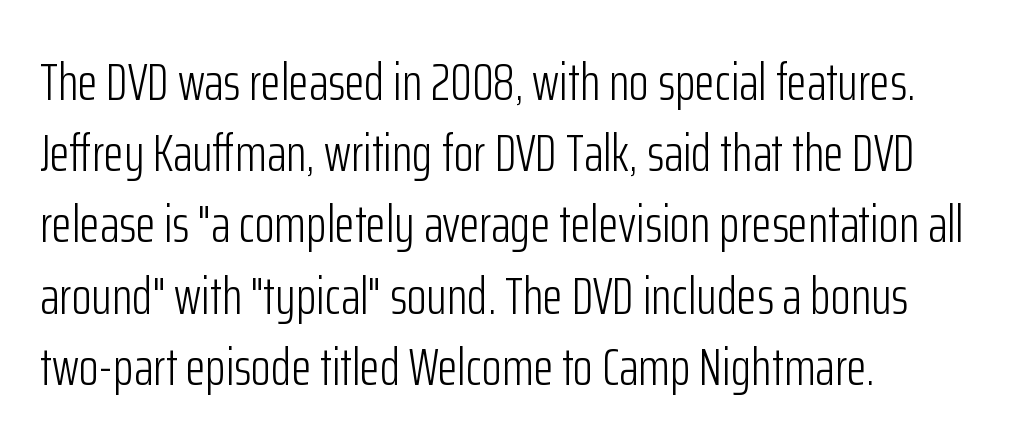
{"serif": "no", "italic": "no", "bold": "no", "weight": "light", "width": "condensed", "stroke_contrast": "low", "x_height": "medium", "monospaced": "no", "underline": "no", "align": "left", "line_spacing": "normal", "line_spacing_ratio": 1.37, "letter_spacing": "normal", "letter_spacing_em": 0.0, "glyph_px": 52}
